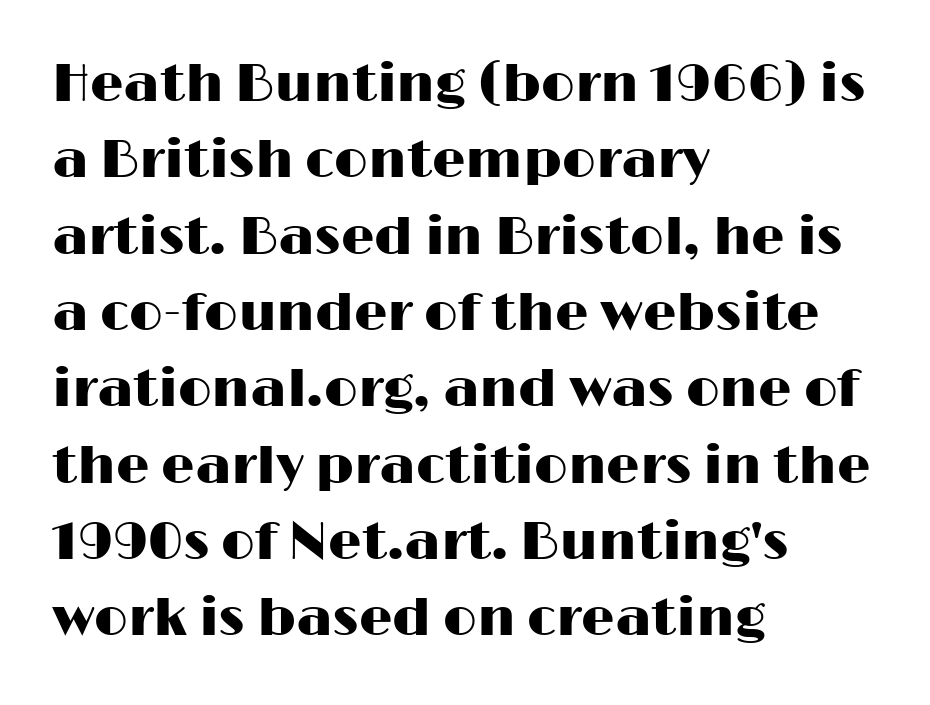
The image shows 53 px wide sans-serif type, upright; set left-aligned, normal line spacing (1.44x), normal letter spacing, not underlined; high stroke contrast and a medium x-height.
